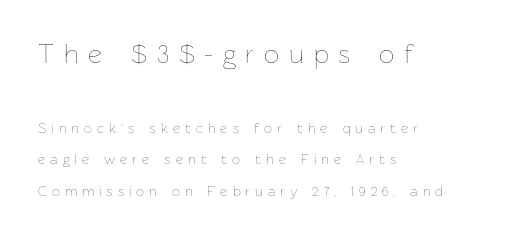
Q: Is the text bold? A: No.
Q: Is the text italic (slanted)? A: No, it is upright.
Q: Is the text underlined? A: No.
Q: How is the paragraph aligned? A: Left-aligned.
Q: Is the spacing between letters normal or unusually wide? A: Unusually wide.
Q: Is the spacing between lines tight, normal or loose? A: Loose.
Q: Which block of text is set in a larger size, the first (top) or the second (bottom)? A: The first (top) one.
